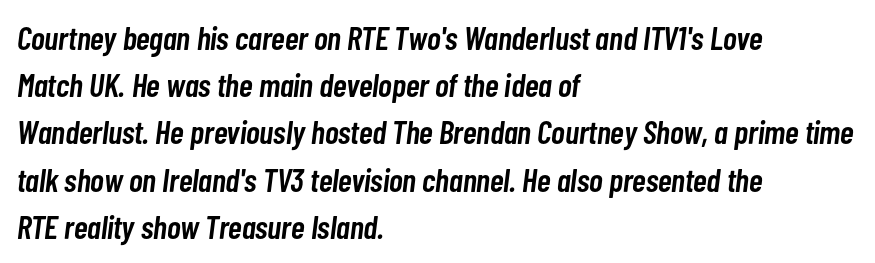
Look at the tracking — it's just the regular setting, nothing added. Left-aligned paragraph, ragged on the right. An italicized treatment has been applied to the whole sample. Check under the words: just untouched page. Here the designer chose a conventional face with non-uniform glyph widths.
